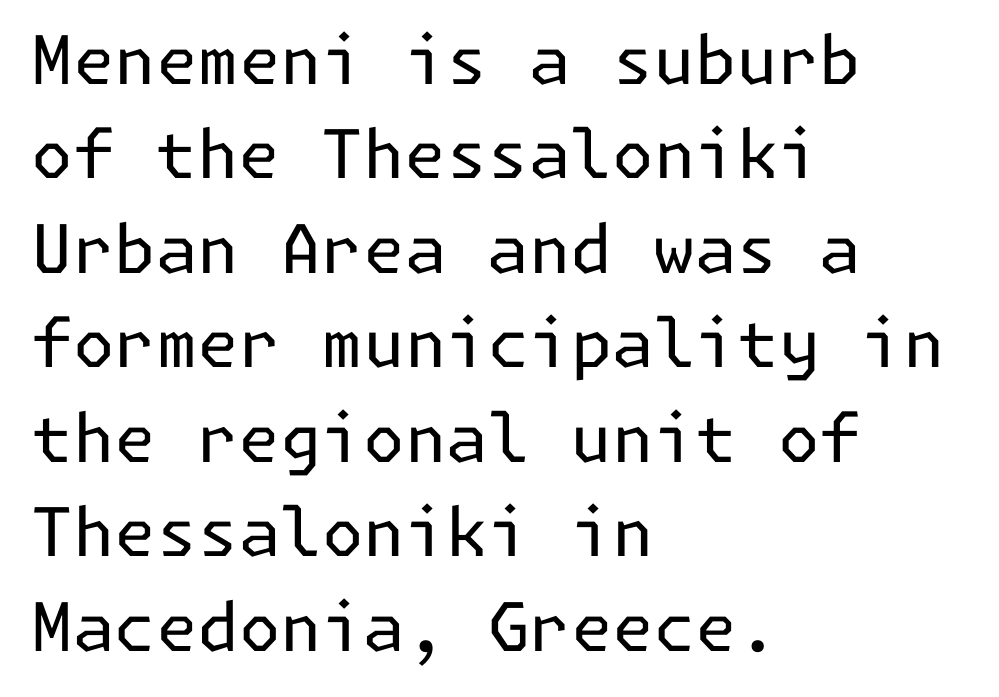
The image shows 67 px regular-weight sans-serif type, upright; set left-aligned, normal line spacing (1.41x), normal letter spacing, not underlined; low stroke contrast and a medium x-height.
